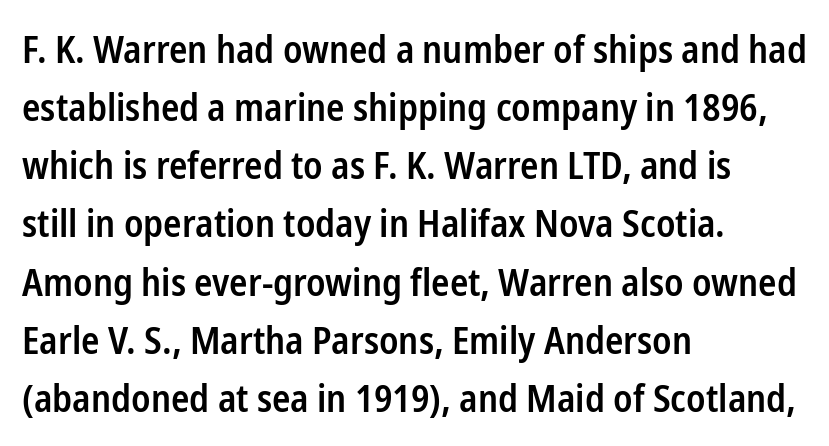
Q: Is the text bold? A: Semi-bold.
Q: Is the text italic (slanted)? A: No, it is upright.
Q: Is the typeface a serif or a sans-serif typeface? A: Sans-serif.
Q: Is the text underlined? A: No.
Q: How is the paragraph aligned? A: Left-aligned.
Q: Is the spacing between letters normal or unusually wide? A: Normal.
Q: Is the spacing between lines tight, normal or loose? A: Normal.
Q: Width (condensed, normal, or wide)? A: Condensed.
Q: Stroke contrast? A: Low.
Q: x-height? A: Medium.
Q: Monospaced? A: No.
